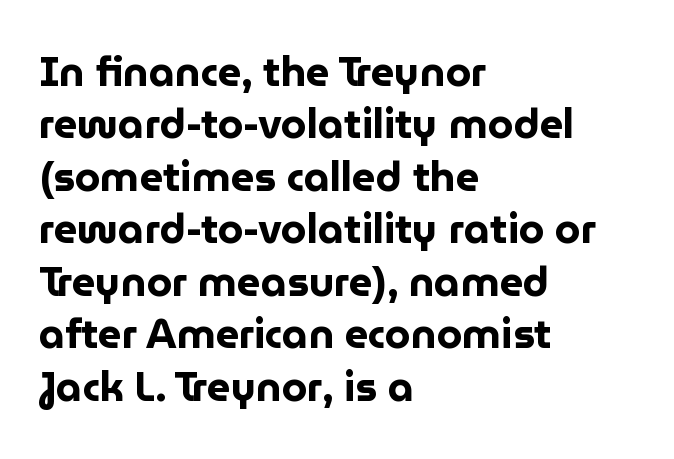
The image shows 41 px bold sans-serif type, upright; set left-aligned, normal line spacing (1.28x), normal letter spacing, not underlined; low stroke contrast and a medium x-height.
